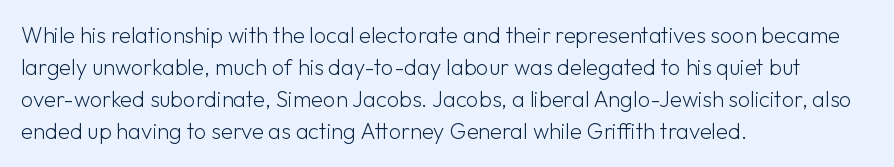
Q: Is the text bold? A: No.
Q: Is the text italic (slanted)? A: No, it is upright.
Q: Is the text underlined? A: No.
Q: How is the paragraph aligned? A: Left-aligned.
Q: Is the spacing between letters normal or unusually wide? A: Normal.
Q: Is the spacing between lines tight, normal or loose? A: Normal.
